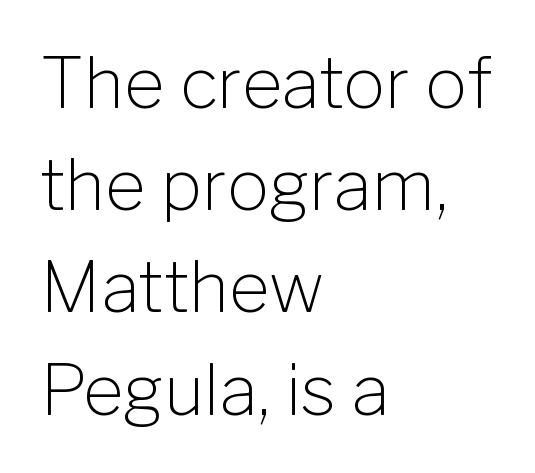
{"serif": "no", "italic": "no", "bold": "no", "weight": "light", "width": "normal", "stroke_contrast": "low", "x_height": "medium", "monospaced": "no", "underline": "no", "align": "left", "line_spacing": "normal", "line_spacing_ratio": 1.46, "letter_spacing": "normal", "letter_spacing_em": 0.0, "glyph_px": 70}
